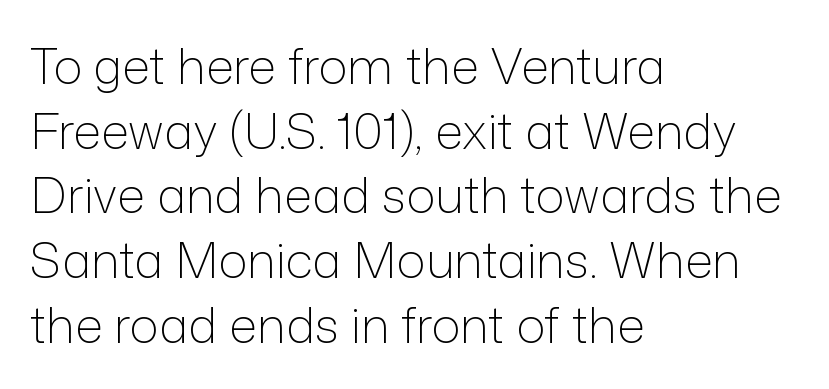
Alignment: flush left. Weight: in the light-to-regular range. Each letter's strokes conclude bluntly, with no projecting serifs. The baseline area is clear.
